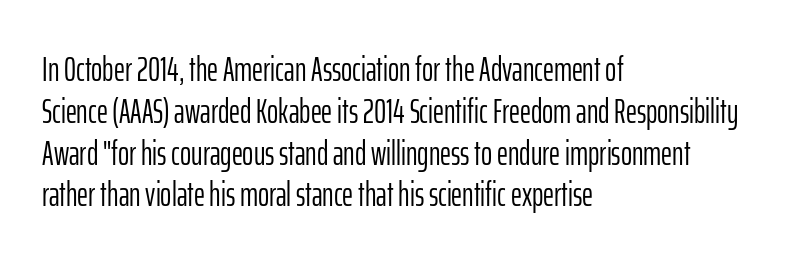
{"serif": "no", "italic": "no", "bold": "no", "weight": "light", "width": "condensed", "stroke_contrast": "low", "x_height": "medium", "monospaced": "no", "underline": "no", "align": "left", "line_spacing_ratio": 1.23, "letter_spacing": "normal", "letter_spacing_em": 0.0, "glyph_px": 34}
